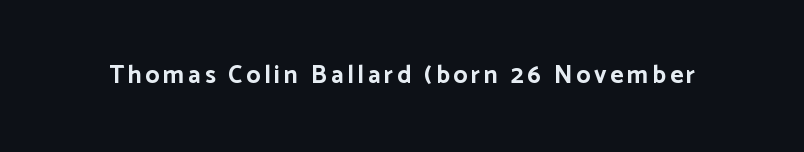
The image shows 25 px bold type, upright; set not underlined.
